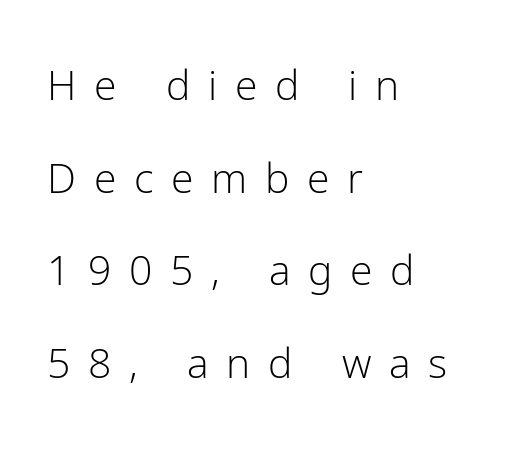
The image shows 41 px light sans-serif type, upright; set left-aligned, loose line spacing (2.26x), unusually wide letter spacing (+0.43 em), not underlined; low stroke contrast and a medium x-height.
